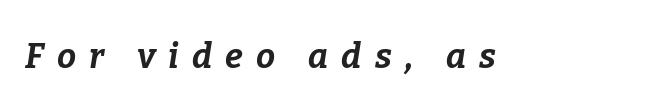
{"italic": "yes", "lean": "right", "slant_degrees": 9, "bold": "yes", "weight": "bold", "width": "normal", "stroke_contrast": "low", "x_height": "medium", "monospaced": "no", "underline": "no", "letter_spacing": "wide", "letter_spacing_em": 0.39, "glyph_px": 34}
